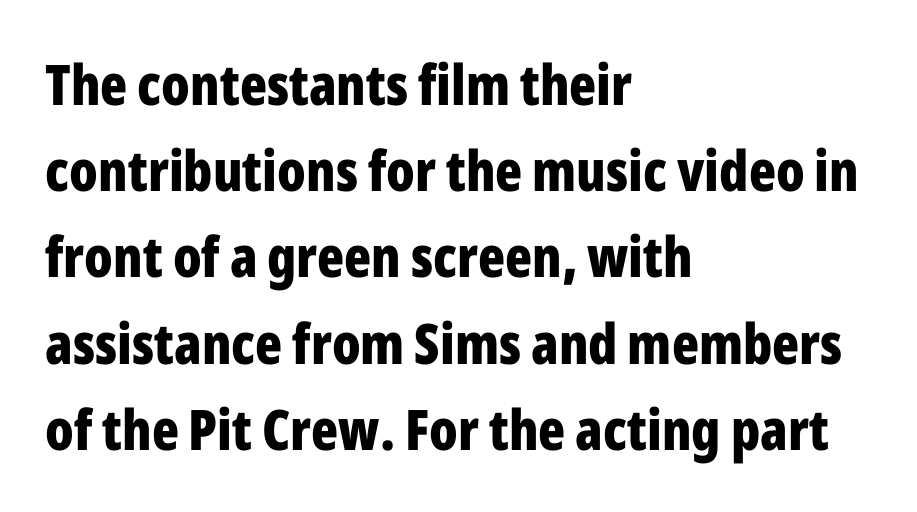
{"serif": "no", "italic": "no", "bold": "yes", "weight": "bold", "width": "condensed", "stroke_contrast": "low", "x_height": "medium", "monospaced": "no", "underline": "no", "align": "left", "line_spacing": "normal", "line_spacing_ratio": 1.54, "letter_spacing": "normal", "letter_spacing_em": 0.0, "glyph_px": 56}
